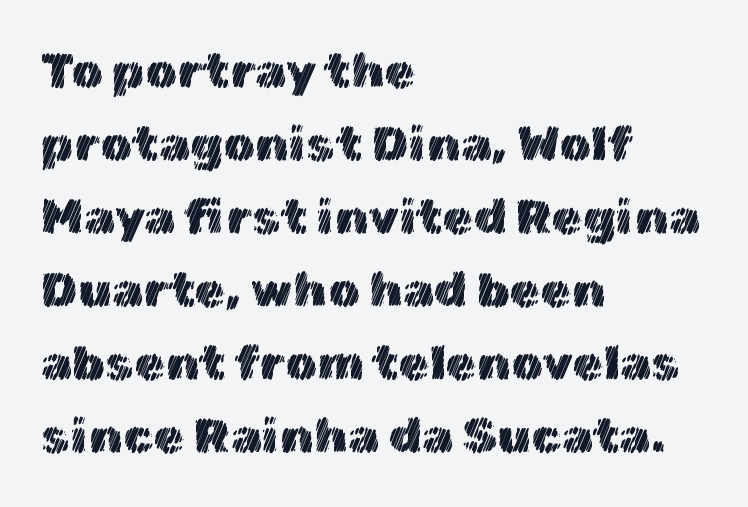
Tracking value appears to be zero — textbook default spacing. Teacher's note: observe the even left margin — that is flush-left alignment. Bare-footed words on every line. Line spacing here is normal.
